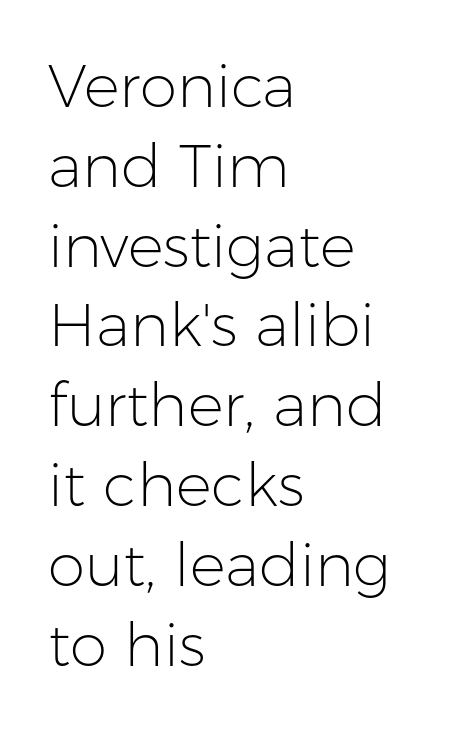
The image shows 60 px light sans-serif type, upright; set left-aligned, normal line spacing (1.33x), normal letter spacing, not underlined; low stroke contrast and a medium x-height.
